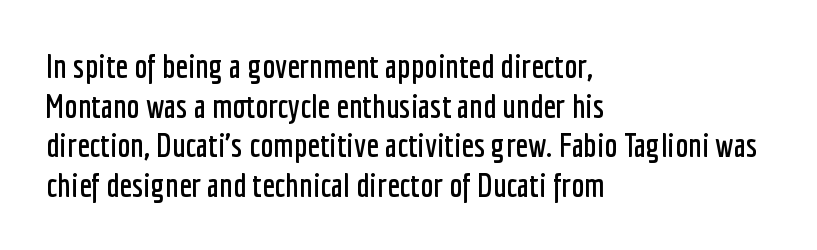
Q: Is the text italic (slanted)? A: No, it is upright.
Q: Is the typeface a serif or a sans-serif typeface? A: Sans-serif.
Q: Is the text underlined? A: No.
Q: How is the paragraph aligned? A: Left-aligned.
Q: Is the spacing between letters normal or unusually wide? A: Normal.
Q: Width (condensed, normal, or wide)? A: Condensed.
Q: Stroke contrast? A: Low.
Q: x-height? A: Medium.
Q: Monospaced? A: No.
